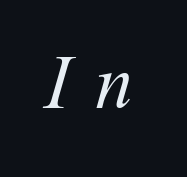
The image shows 76 px regular-weight type; set unusually wide letter spacing (+0.32 em), not underlined; medium stroke contrast and a medium x-height.
